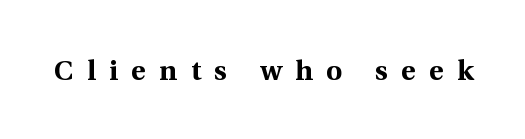
The image shows 28 px bold serif type, upright; set unusually wide letter spacing (+0.48 em), not underlined; a medium x-height.
